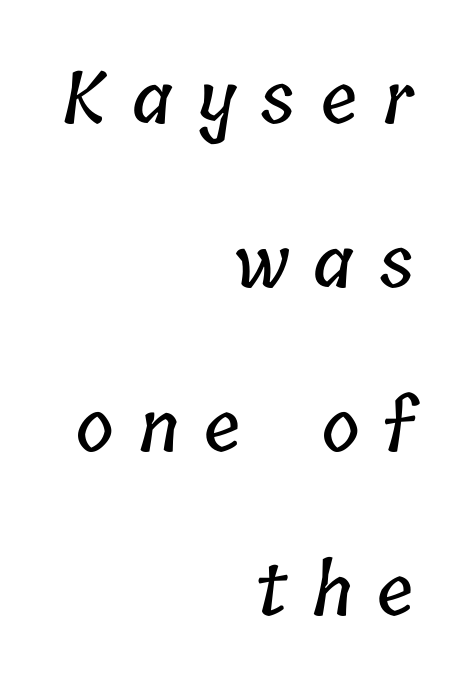
The image shows 72 px condensed type; set right-aligned, loose line spacing (2.28x), unusually wide letter spacing (+0.35 em), not underlined; low stroke contrast and a medium x-height.
